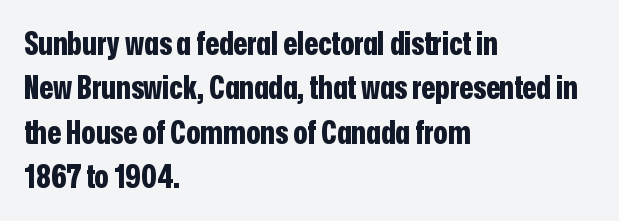
{"serif": "no", "italic": "no", "bold": "yes", "weight": "bold", "width": "condensed", "stroke_contrast": "low", "x_height": "medium", "monospaced": "no", "underline": "no", "align": "left", "line_spacing": "normal", "line_spacing_ratio": 1.39, "letter_spacing": "normal", "letter_spacing_em": 0.0, "glyph_px": 32}
